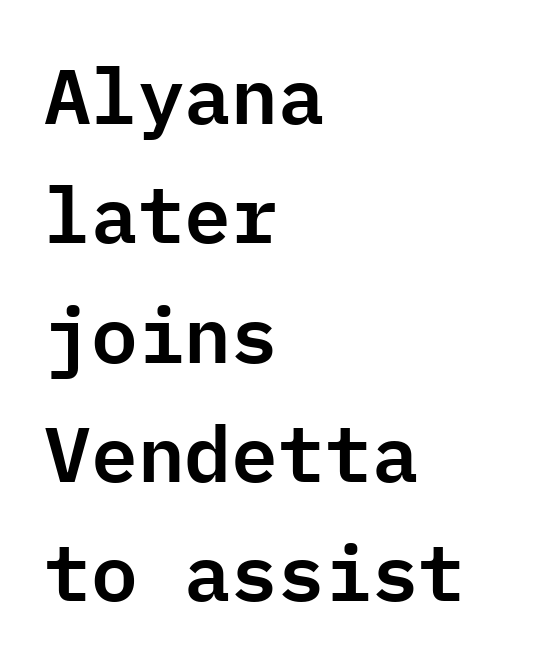
Only glyphs here, with clear space below each row. The designer went with a sans here, leaving each stem footless. A typesetter would call this monospace, since all characters share one set width. Layout note: lines flush left. If you drew a line through each stem, it would be perfectly vertical.
